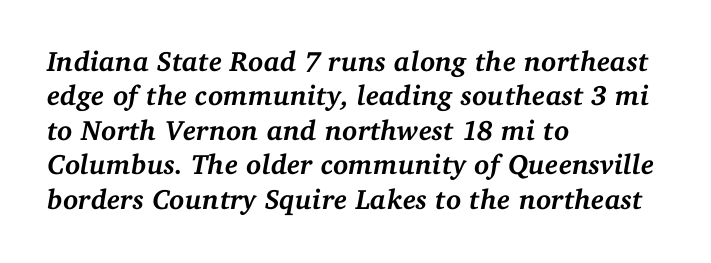
The space directly below the letters is spotless. The letters are slanted; this is an italic face. Unlike a clean sans, this face finishes its strokes with serifs. Stroke thickness is high; the sample reads as a true bold. The letters advance in unequal steps, a hallmark of proportional type.
